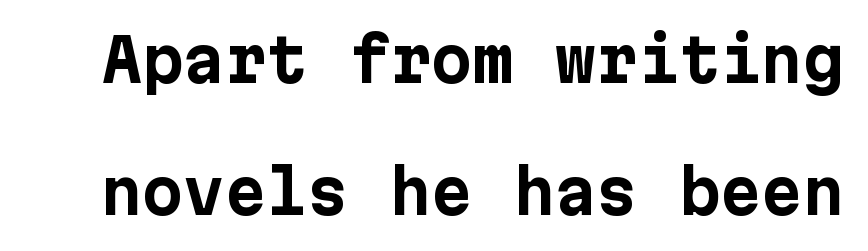
The image shows 59 px bold sans-serif type, upright; set loose line spacing (2.23x), normal letter spacing, not underlined; low stroke contrast and a medium x-height.
